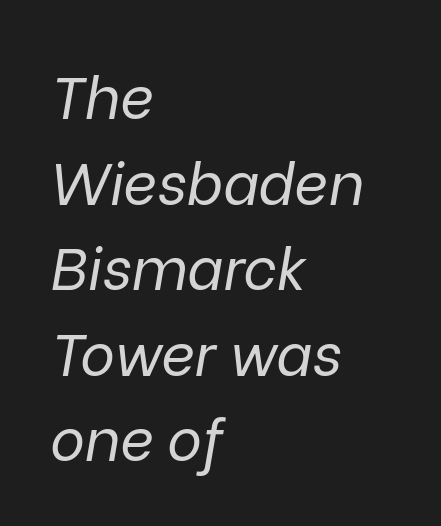
Q: Is the text bold? A: No.
Q: Is the text italic (slanted)? A: Yes, it leans right by about 9 degrees.
Q: Is the text underlined? A: No.
Q: How is the paragraph aligned? A: Left-aligned.
Q: Is the spacing between letters normal or unusually wide? A: Normal.
Q: Is the spacing between lines tight, normal or loose? A: Normal.
Q: Width (condensed, normal, or wide)? A: Normal.
Q: Stroke contrast? A: Low.
Q: x-height? A: Medium.
Q: Monospaced? A: No.
